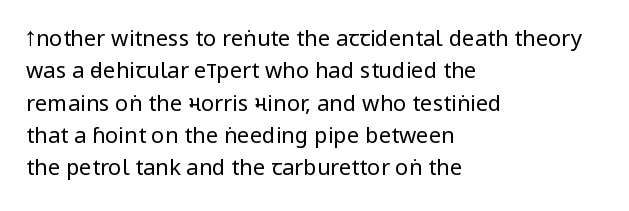
{"italic": "no", "bold": "no", "underline": "no", "align": "left", "line_spacing": "normal", "line_spacing_ratio": 1.47, "letter_spacing": "normal", "letter_spacing_em": 0.0, "glyph_px": 22}
